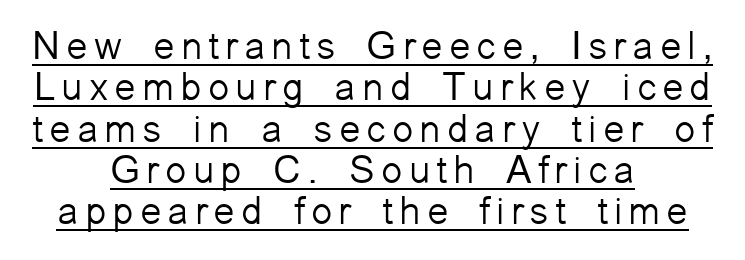
Q: Is the text bold? A: No.
Q: Is the text italic (slanted)? A: No, it is upright.
Q: Is the typeface a serif or a sans-serif typeface? A: Sans-serif.
Q: Is the text underlined? A: Yes.
Q: How is the paragraph aligned? A: Centered.
Q: Is the spacing between lines tight, normal or loose? A: Tight.
Q: Width (condensed, normal, or wide)? A: Normal.
Q: Stroke contrast? A: Low.
Q: x-height? A: Medium.
Q: Monospaced? A: No.
